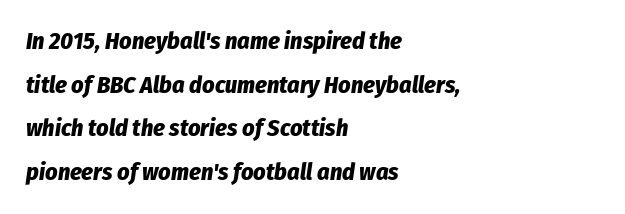
The image shows 24 px bold type, italic (leaning right); set left-aligned, line spacing 1.82x, normal letter spacing, not underlined.
